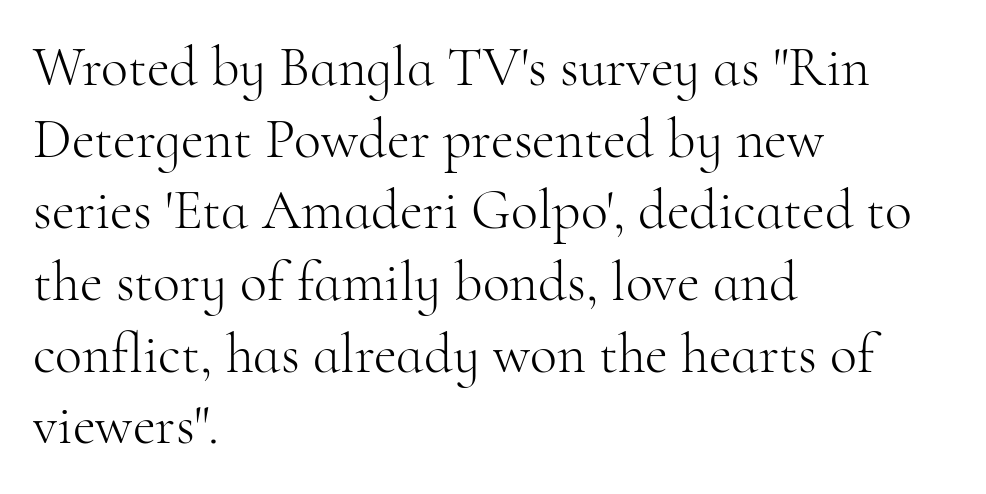
The image shows 56 px light serif type, upright; set left-aligned, normal line spacing (1.28x), normal letter spacing, not underlined; high stroke contrast and a small x-height.
